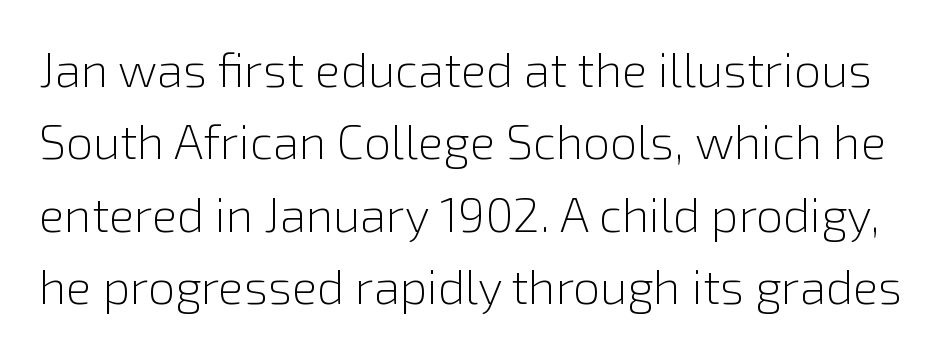
The image shows 48 px light sans-serif type, upright; set normal line spacing (1.51x), normal letter spacing, not underlined; low stroke contrast and a medium x-height.
